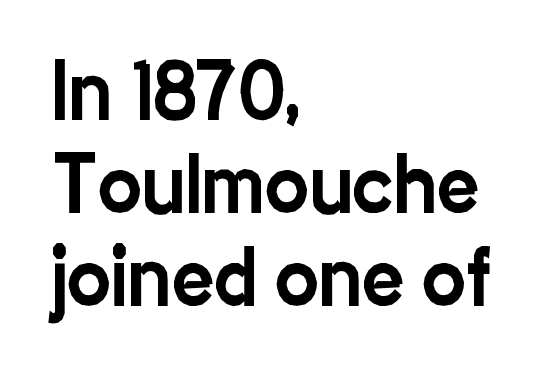
Q: Is the text italic (slanted)? A: No, it is upright.
Q: Is the typeface a serif or a sans-serif typeface? A: Sans-serif.
Q: Is the text underlined? A: No.
Q: How is the paragraph aligned? A: Left-aligned.
Q: Is the spacing between letters normal or unusually wide? A: Normal.
Q: Is the spacing between lines tight, normal or loose? A: Normal.
Q: Width (condensed, normal, or wide)? A: Condensed.
Q: Stroke contrast? A: Low.
Q: x-height? A: Medium.
Q: Monospaced? A: No.
